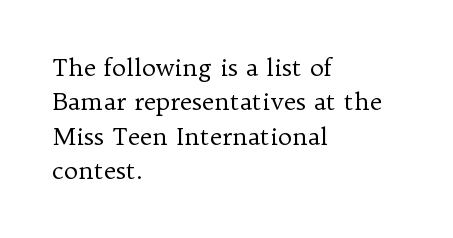
Q: Is the text bold? A: No.
Q: Is the text italic (slanted)? A: No, it is upright.
Q: Is the text underlined? A: No.
Q: How is the paragraph aligned? A: Left-aligned.
Q: Is the spacing between letters normal or unusually wide? A: Normal.
Q: Is the spacing between lines tight, normal or loose? A: Normal.
